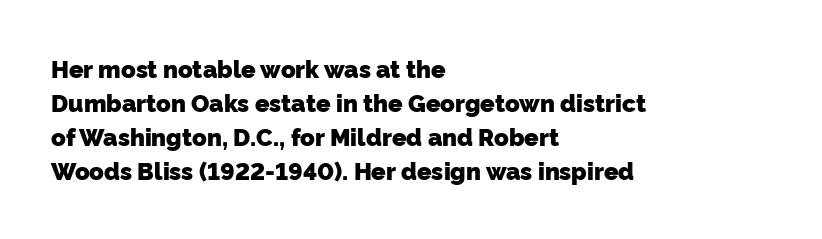
{"bold": "yes", "underline": "no", "align": "left", "line_spacing": "normal", "line_spacing_ratio": 1.42, "letter_spacing": "normal", "letter_spacing_em": 0.0, "glyph_px": 24}
